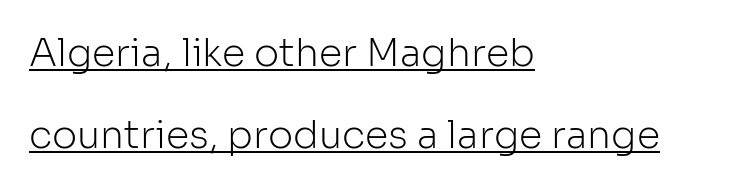
The image shows 38 px light sans-serif type, upright; set left-aligned, loose line spacing (2.16x), normal letter spacing, underlined; low stroke contrast and a medium x-height.
